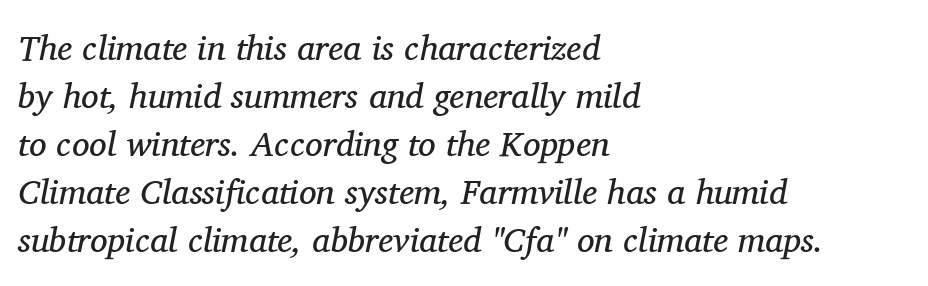
The image shows 35 px regular-weight serif type, italic (leaning right); set left-aligned, normal line spacing (1.37x), normal letter spacing, not underlined; medium stroke contrast and a medium x-height.
